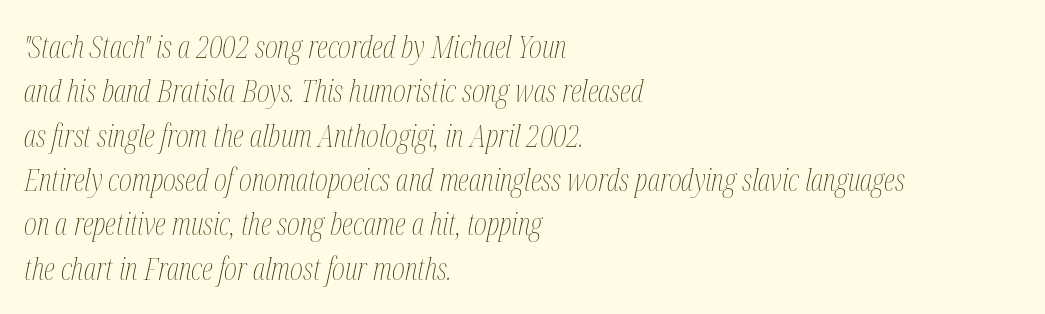
The image shows 31 px thin, condensed type, italic (leaning right); set left-aligned, normal line spacing (1.43x), normal letter spacing, not underlined; medium stroke contrast and a medium x-height.
